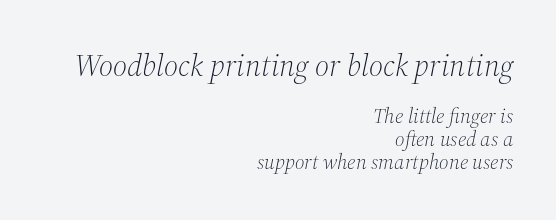
The image shows 31 px light serif type, italic (leaning right); set right-aligned, tight line spacing (1.08x), normal letter spacing, not underlined; the first (top) block is 1.48x larger; medium stroke contrast and a medium x-height.
